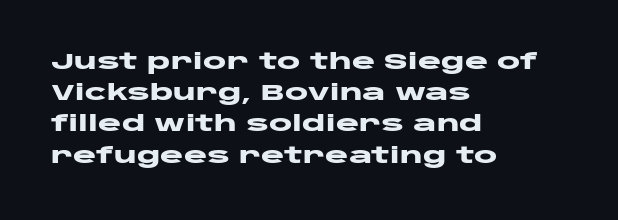
{"italic": "no", "bold": "yes", "underline": "no", "align": "left", "line_spacing": "normal", "line_spacing_ratio": 1.42, "letter_spacing": "normal", "letter_spacing_em": 0.0, "glyph_px": 22}
